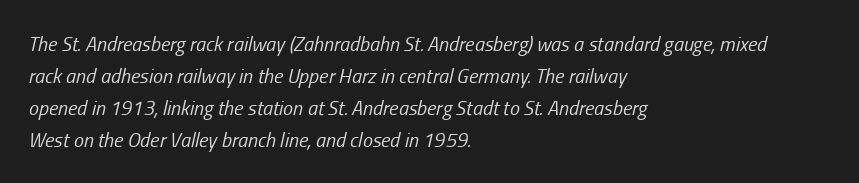
The ragged edge is on the right, which tells us the setting is flush left. Tracking value appears to be zero — textbook default spacing. Check the space under the baseline: it is left empty. No letter is thick-stroked: the sample isn't bold. Compared with ordinary roman type, these characters are visibly tilted. The line-height multiplier appears to be the usual default.
